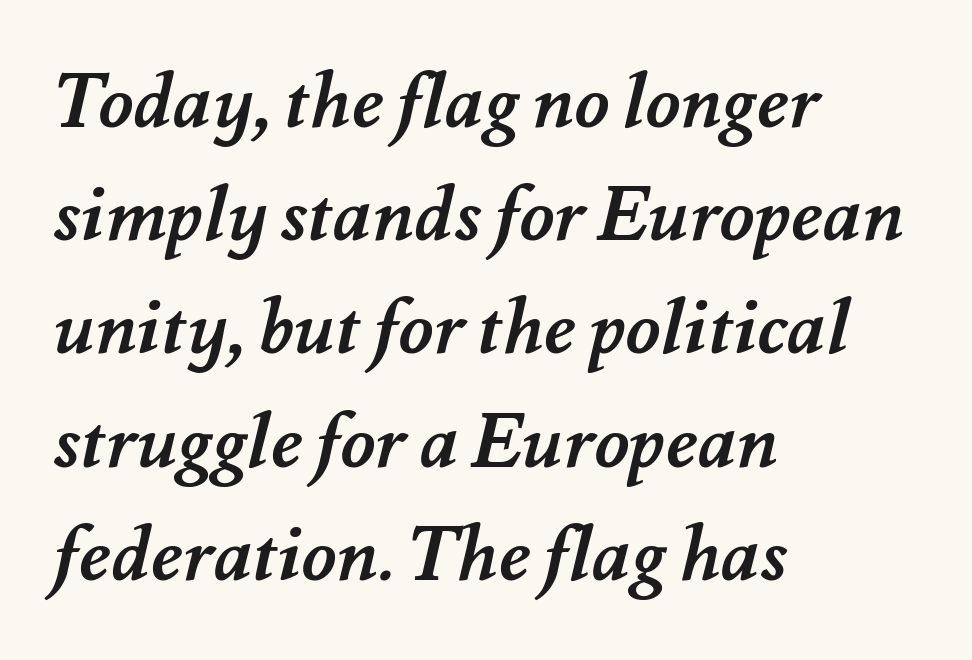
Layout note: lines flush left. Does the weight exceed regular? Yes, all the way to bold. Vertical spacing — default. The type is set solid horizontally, with unmodified tracking. The area under the type is left untouched.
